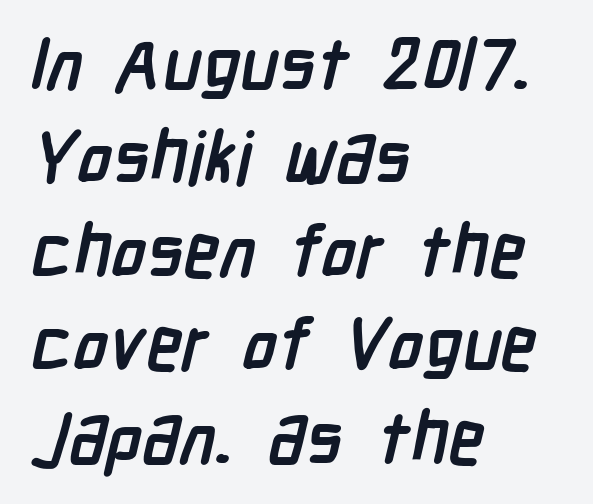
I'd describe the lettering as bold — thick and assertive. Proportional: the letters do not fall into vertical columns. Notice how the passage keeps a crisp vertical edge on the left only. No word sits above an underline. Regarding leading, the lines here are spaced in the standard way. Spacing between characters is what you'd get straight out of the box.
